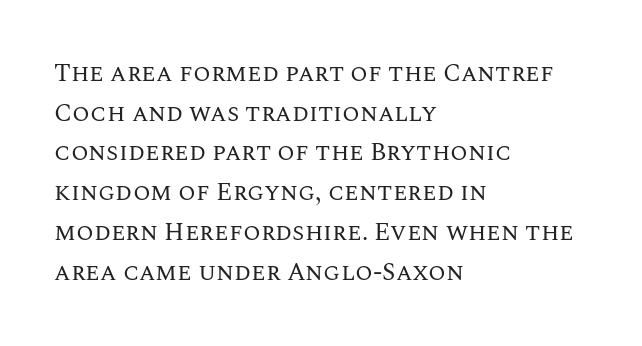
Q: Is the text bold? A: No.
Q: Is the text italic (slanted)? A: No, it is upright.
Q: Is the text underlined? A: No.
Q: How is the paragraph aligned? A: Left-aligned.
Q: Is the spacing between letters normal or unusually wide? A: Normal.
Q: Is the spacing between lines tight, normal or loose? A: Normal.
